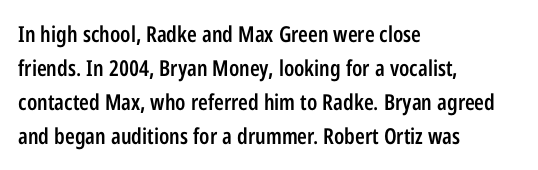
Q: Is the text bold? A: Semi-bold.
Q: Is the text italic (slanted)? A: No, it is upright.
Q: Is the text underlined? A: No.
Q: How is the paragraph aligned? A: Left-aligned.
Q: Is the spacing between letters normal or unusually wide? A: Normal.
Q: Is the spacing between lines tight, normal or loose? A: Normal.
